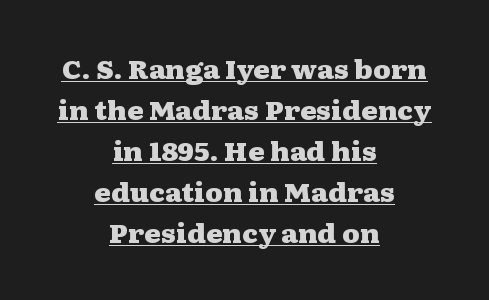
Q: Is the text bold? A: Yes.
Q: Is the text italic (slanted)? A: No, it is upright.
Q: Is the text underlined? A: Yes.
Q: How is the paragraph aligned? A: Centered.
Q: Is the spacing between letters normal or unusually wide? A: Normal.
Q: Is the spacing between lines tight, normal or loose? A: Normal.
